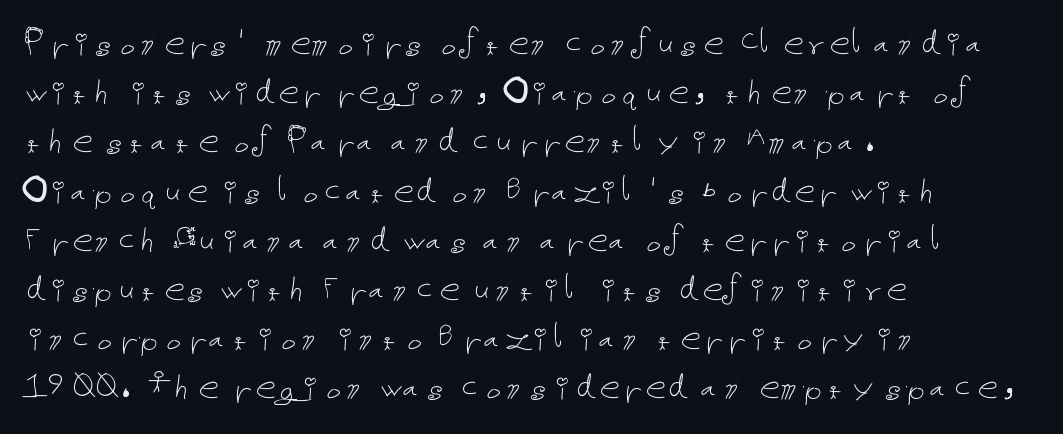
The image shows 41 px thin type, upright; set left-aligned, line spacing 1.2x, normal letter spacing, not underlined; low stroke contrast and a medium x-height.
